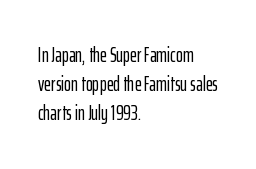
{"italic": "no", "underline": "no", "align": "left", "line_spacing": "normal", "line_spacing_ratio": 1.39, "letter_spacing": "normal", "letter_spacing_em": 0.0, "glyph_px": 21}
